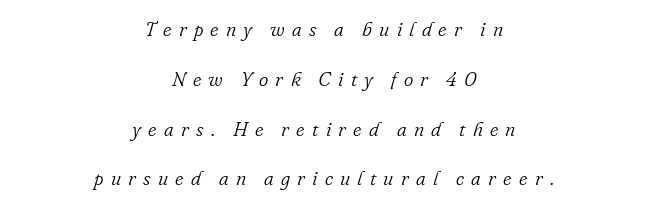
The image shows 20 px text type, italic (leaning right); set centered, loose line spacing (2.49x), unusually wide letter spacing (+0.36 em), not underlined.
